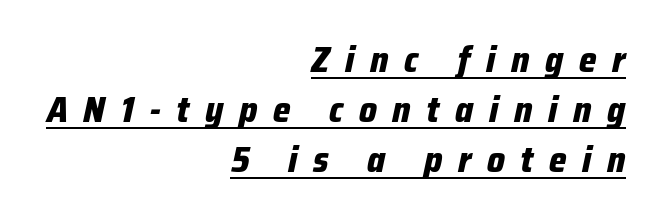
The image shows 37 px bold, condensed type, italic (leaning right); set right-aligned, normal line spacing (1.35x), unusually wide letter spacing (+0.42 em), underlined; low stroke contrast and a medium x-height.
